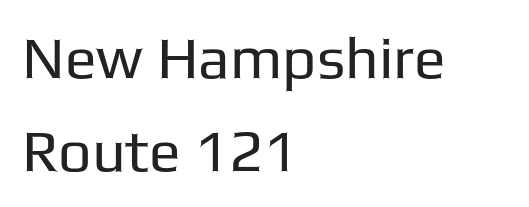
Anything drawn beneath the words? Only blank space. Default kerning and tracking; the words read as compact shapes. The glyphs in this specimen are sans serif. The designer left line spacing at the default. Stems here are at most as thick as an everyday book face. The typography opts for an upright posture over an oblique one.
